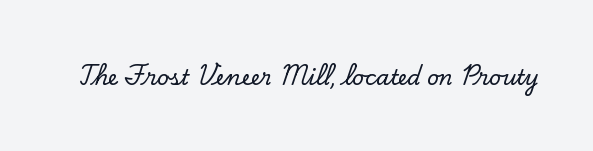
The image shows 21 px text type; set normal letter spacing, not underlined.
